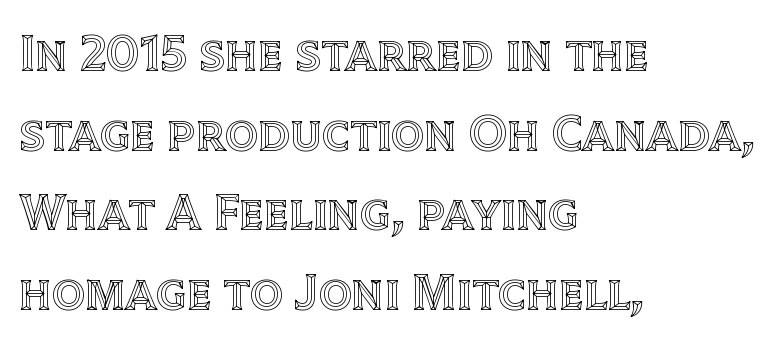
Q: Is the text italic (slanted)? A: No, it is upright.
Q: Is the text underlined? A: No.
Q: How is the paragraph aligned? A: Left-aligned.
Q: Is the spacing between letters normal or unusually wide? A: Normal.
Q: Is the spacing between lines tight, normal or loose? A: Normal.
Q: Width (condensed, normal, or wide)? A: Normal.
Q: x-height? A: Large.
Q: Monospaced? A: No.
